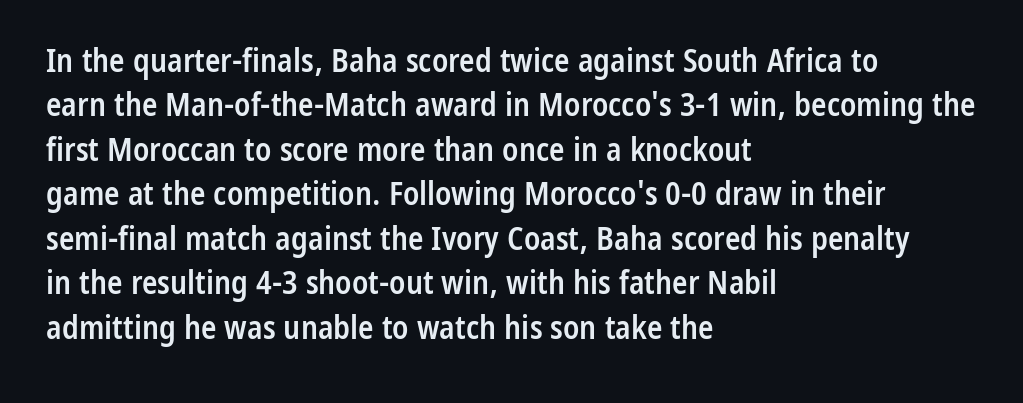
{"serif": "no", "italic": "no", "bold": "semi", "weight": "semibold", "width": "condensed", "stroke_contrast": "low", "x_height": "medium", "monospaced": "no", "underline": "no", "align": "left", "line_spacing": "normal", "line_spacing_ratio": 1.39, "letter_spacing": "normal", "letter_spacing_em": 0.0, "glyph_px": 32}
